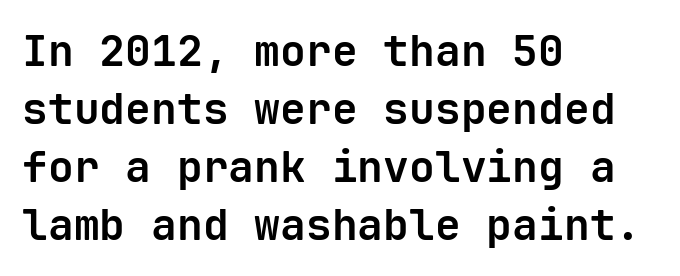
The image shows 43 px bold sans-serif type, upright, monospaced; set left-aligned, normal line spacing (1.35x), normal letter spacing, not underlined; low stroke contrast and a medium x-height.
